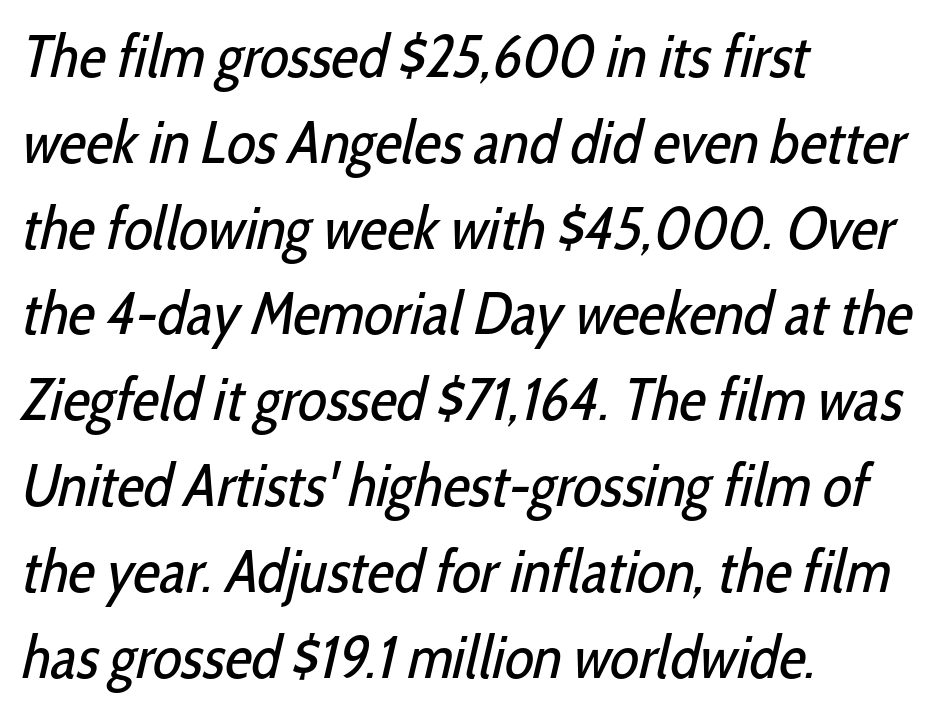
Q: Is the text bold? A: No.
Q: Is the typeface a serif or a sans-serif typeface? A: Sans-serif.
Q: Is the text underlined? A: No.
Q: How is the paragraph aligned? A: Left-aligned.
Q: Is the spacing between letters normal or unusually wide? A: Normal.
Q: Is the spacing between lines tight, normal or loose? A: Normal.
Q: Width (condensed, normal, or wide)? A: Condensed.
Q: Stroke contrast? A: Low.
Q: x-height? A: Medium.
Q: Monospaced? A: No.
